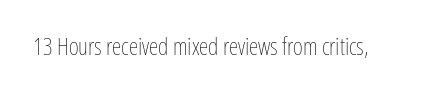
Only glyphs here, with clear space below each row. Notice how the stems are strictly vertical — no italics here. Between one letter and the next there's only the usual sliver of space. Is this a heavy cut? Hardly; it is regular or lighter.
